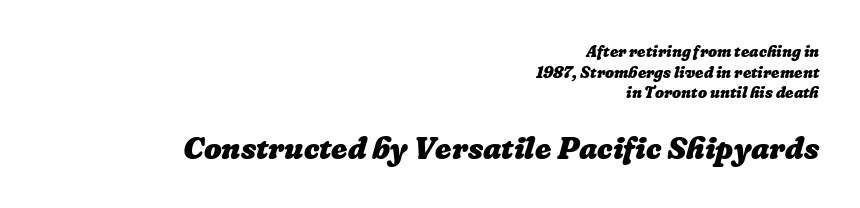
How heavy is the stroke? Heavy — this is a bold. Does the leading feel generous? No, just average. Words float on clear page, feet unadorned. The passage shown is typed in a proportional face where columns would drift. Characters follow at the spacing the type designer built in.
